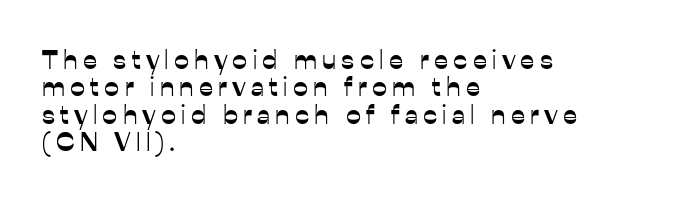
The image shows 27 px text type, upright; set left-aligned, tight line spacing (1.01x), not underlined.
